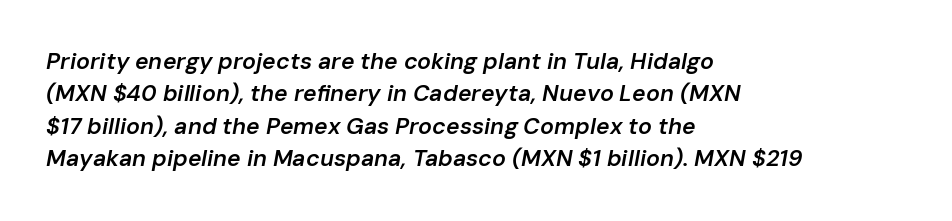
Rule under the text: the space is simply empty. What stands out about the letter spacing? Nothing — it is the standard amount. An italicized treatment has been applied to the whole sample. Evenly set lines give the paragraph a standard silhouette. Notice how the passage keeps a crisp vertical edge on the left only. Emphasis by weight is partial: semibold.
